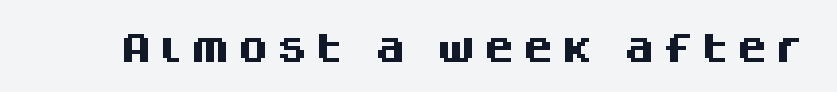
The image shows 32 px heavy sans-serif type, upright; set unusually wide letter spacing (+0.22 em), not underlined; medium stroke contrast and a large x-height.
